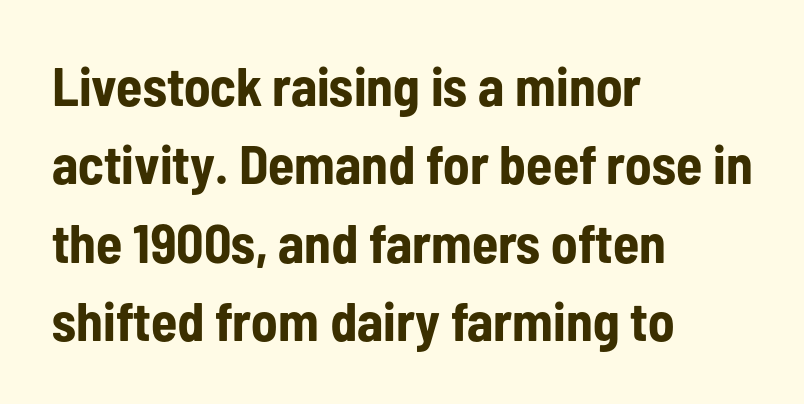
Descenders hang freely into open space. Typographic density is high because the face is bold. Where is the straight margin? On the left. The passage shown is typed in a proportional face where columns would drift.
